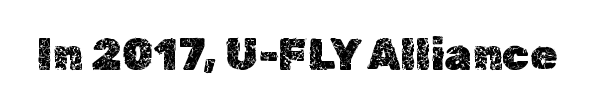
Q: Is the text italic (slanted)? A: No, it is upright.
Q: Is the text underlined? A: No.
Q: Is the spacing between letters normal or unusually wide? A: Normal.
Q: Width (condensed, normal, or wide)? A: Normal.
Q: x-height? A: Medium.
Q: Monospaced? A: No.
